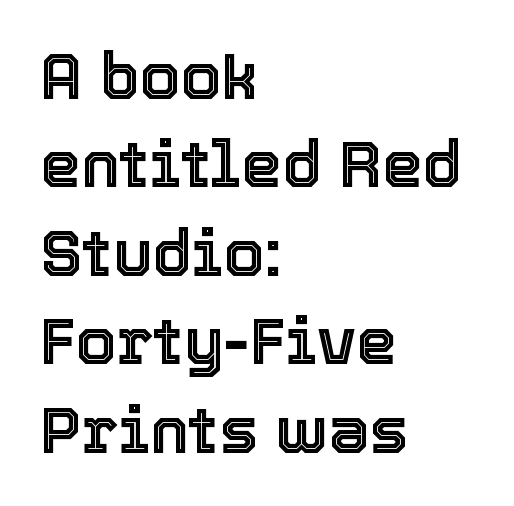
{"italic": "no", "width": "normal", "x_height": "medium", "monospaced": "no", "underline": "no", "align": "left", "line_spacing": "normal", "line_spacing_ratio": 1.36, "letter_spacing": "normal", "letter_spacing_em": 0.0, "glyph_px": 65}
